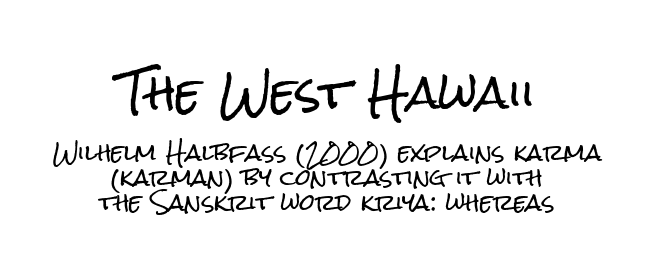
{"serif": "no", "italic": "no", "width": "condensed", "stroke_contrast": "low", "x_height": "medium", "monospaced": "no", "underline": "no", "align": "center", "line_spacing": "tight", "line_spacing_ratio": 1.15, "letter_spacing": "normal", "letter_spacing_em": 0.0, "larger_block": "first", "size_ratio": 2.0, "glyph_px": 44}
